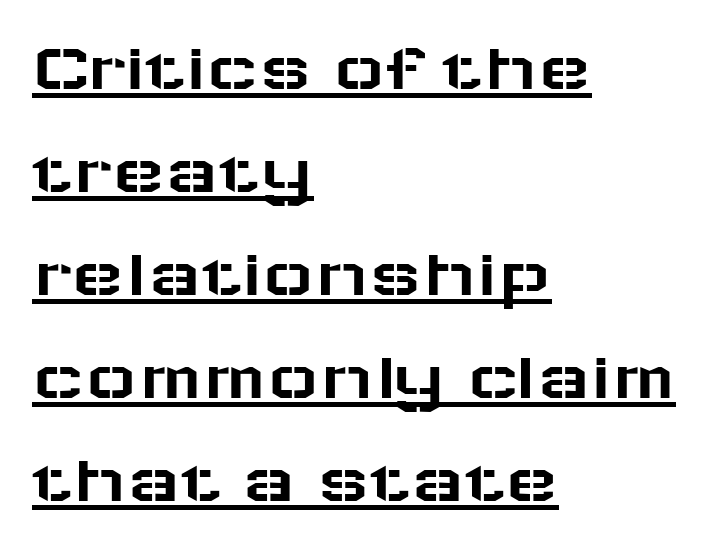
The image shows 70 px wide sans-serif type, upright; set left-aligned, normal line spacing (1.47x), normal letter spacing, underlined; low stroke contrast and a medium x-height.
